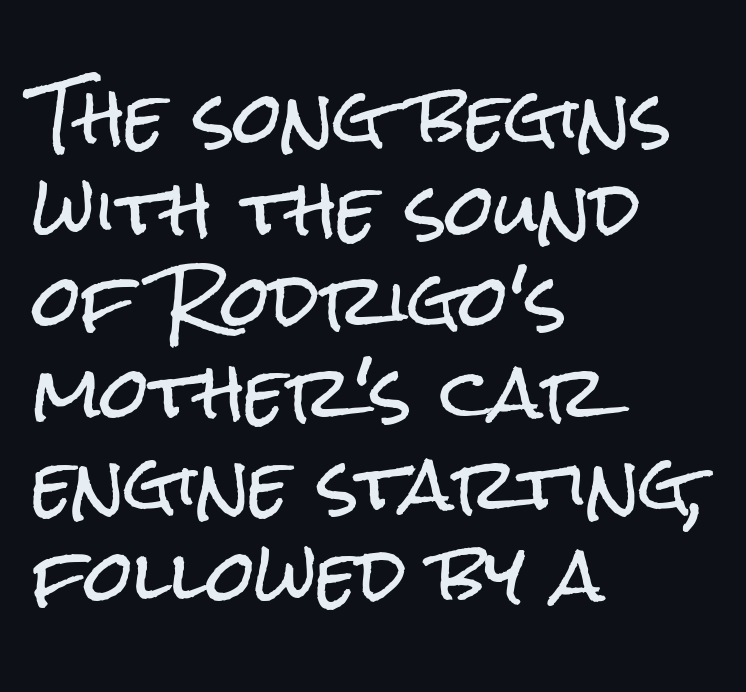
{"serif": "no", "italic": "no", "width": "condensed", "stroke_contrast": "low", "x_height": "medium", "monospaced": "no", "underline": "no", "align": "left", "line_spacing": "normal", "line_spacing_ratio": 1.31, "letter_spacing": "normal", "letter_spacing_em": 0.0, "glyph_px": 70}
